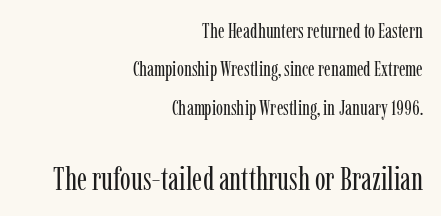
The image shows 32 px regular-weight, condensed serif type, upright; set right-aligned, line spacing 1.83x, normal letter spacing, not underlined; the second (bottom) block is 1.52x larger; low stroke contrast and a medium x-height.
